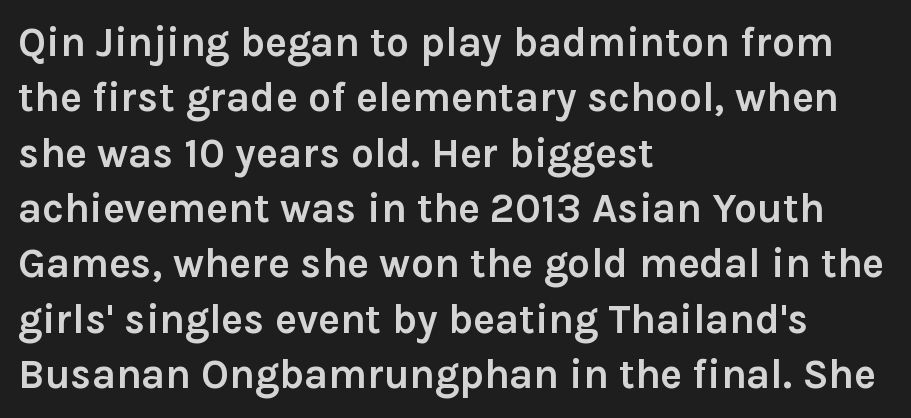
The image shows 41 px semibold sans-serif type, upright; set left-aligned, normal line spacing (1.35x), normal letter spacing, not underlined; low stroke contrast and a medium x-height.
